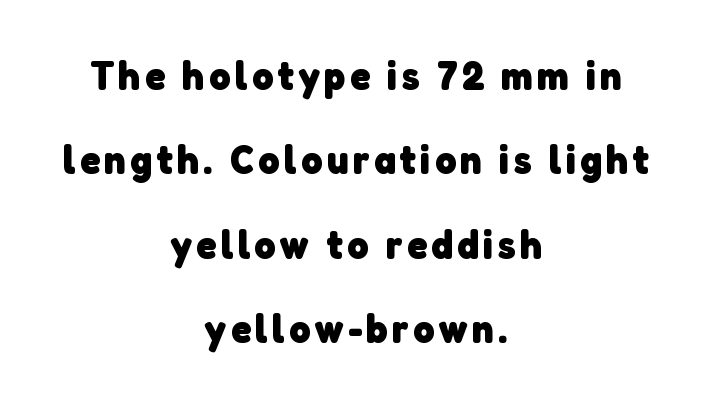
{"serif": "no", "bold": "yes", "weight": "heavy", "width": "normal", "stroke_contrast": "low", "x_height": "medium", "monospaced": "no", "underline": "no", "align": "center", "line_spacing": "loose", "line_spacing_ratio": 2.06, "glyph_px": 41}
